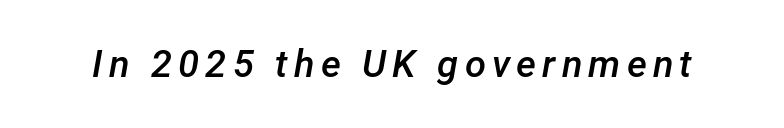
The image shows 38 px semibold type, italic (leaning right); set not underlined; low stroke contrast and a medium x-height.
